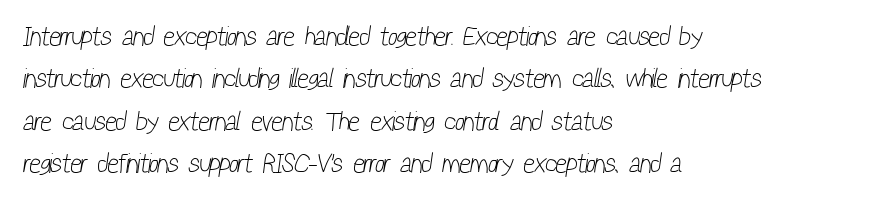
Q: Is the text bold? A: No.
Q: Is the text underlined? A: No.
Q: How is the paragraph aligned? A: Left-aligned.
Q: Is the spacing between letters normal or unusually wide? A: Normal.
Q: Is the spacing between lines tight, normal or loose? A: Normal.
